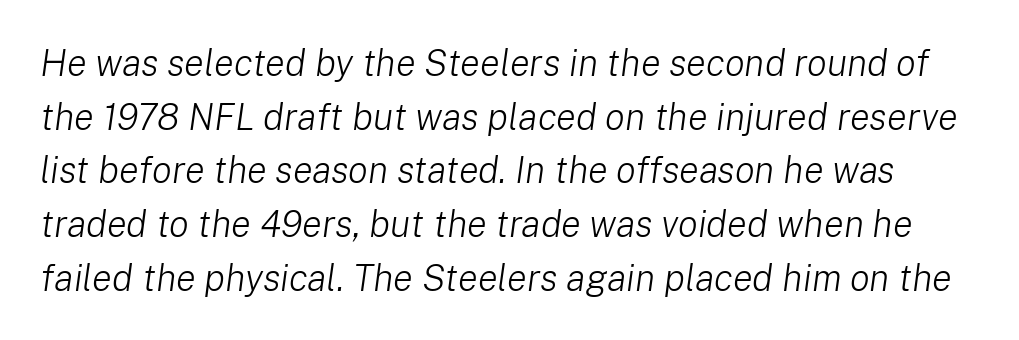
Q: Is the text bold? A: No.
Q: Is the text italic (slanted)? A: Yes, it leans right by about 8 degrees.
Q: Is the text underlined? A: No.
Q: Is the spacing between letters normal or unusually wide? A: Normal.
Q: Is the spacing between lines tight, normal or loose? A: Normal.
Q: Width (condensed, normal, or wide)? A: Normal.
Q: Stroke contrast? A: Low.
Q: x-height? A: Medium.
Q: Monospaced? A: No.
